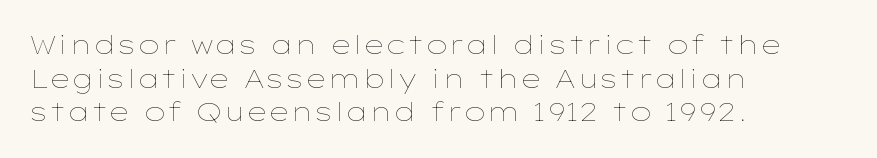
{"italic": "no", "bold": "no", "underline": "no", "align": "left", "line_spacing": "normal", "line_spacing_ratio": 1.35, "letter_spacing": "normal", "letter_spacing_em": 0.0, "glyph_px": 25}
